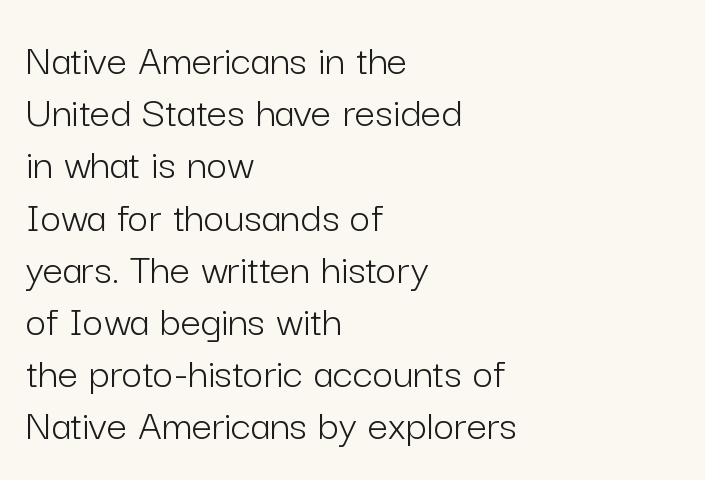
Q: Is the text bold? A: No.
Q: Is the text italic (slanted)? A: No, it is upright.
Q: Is the typeface a serif or a sans-serif typeface? A: Sans-serif.
Q: Is the text underlined? A: No.
Q: How is the paragraph aligned? A: Left-aligned.
Q: Is the spacing between letters normal or unusually wide? A: Normal.
Q: Width (condensed, normal, or wide)? A: Normal.
Q: Stroke contrast? A: Low.
Q: x-height? A: Medium.
Q: Monospaced? A: No.
